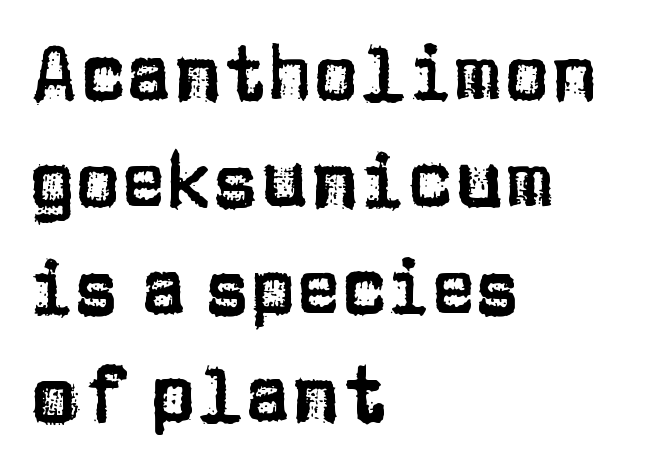
Designer's note — italics off, roman on. The specimen omits any rule beneath the text block's lines. Is this a fixed-width face? No — the glyphs have proportional, varying widths. The rendering keeps characters at their native spacing.
